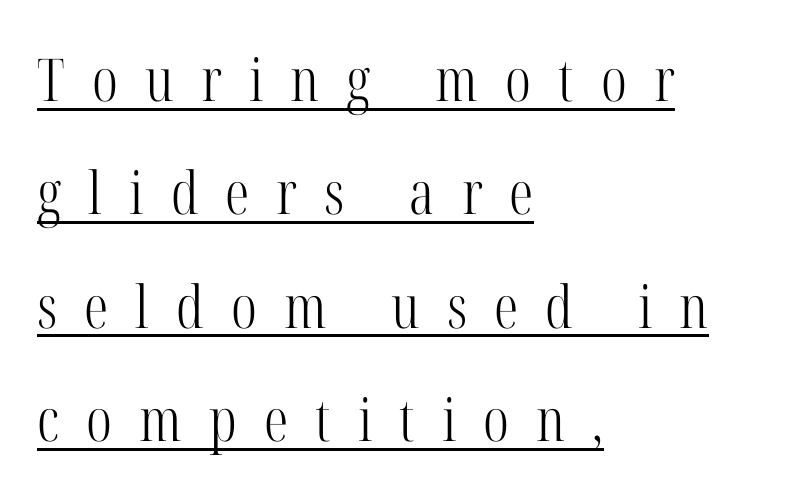
Q: Is the text bold? A: No.
Q: Is the text italic (slanted)? A: No, it is upright.
Q: Is the typeface a serif or a sans-serif typeface? A: Serif.
Q: Is the text underlined? A: Yes.
Q: How is the paragraph aligned? A: Left-aligned.
Q: Is the spacing between letters normal or unusually wide? A: Unusually wide.
Q: Is the spacing between lines tight, normal or loose? A: Loose.
Q: Width (condensed, normal, or wide)? A: Condensed.
Q: Stroke contrast? A: High.
Q: x-height? A: Medium.
Q: Monospaced? A: No.
